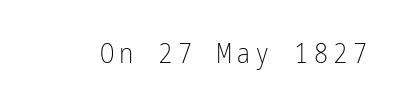
The space directly below the letters is spotless. The letters look calm and open, with moderate or lighter stems. Notice how the stems are strictly vertical — no italics here.
